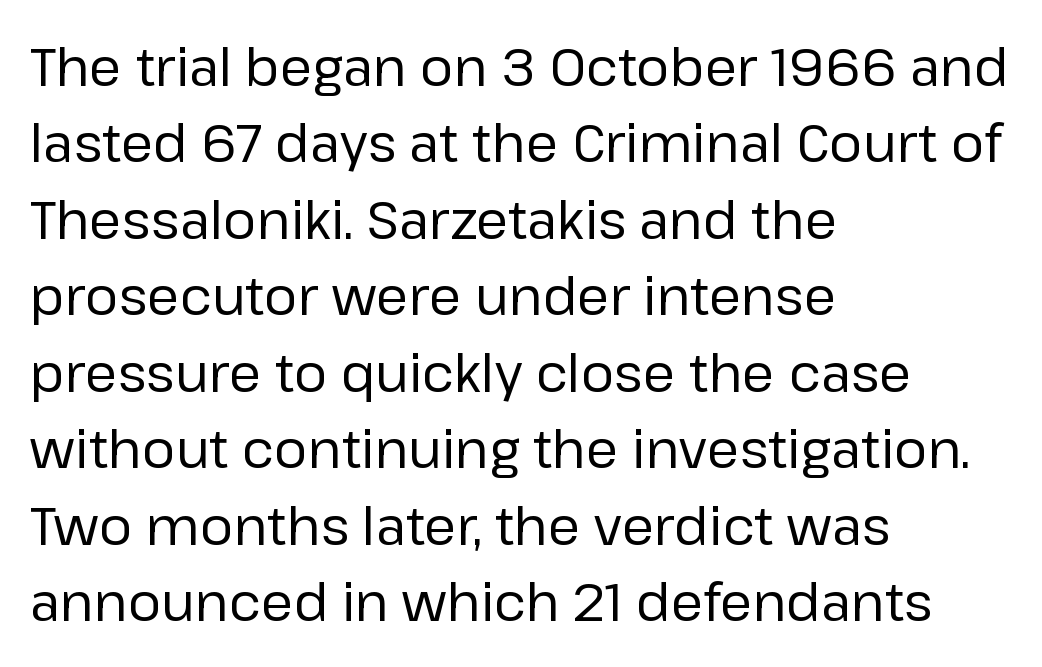
The lettering stays uniformly vertical, giving the passage a roman look. Stroke terminals: plain, sans-serif. Horizontal alignment here is leftward, the default for most running prose. Each word holds together tightly as a unit, with standard inter-letter gaps.
